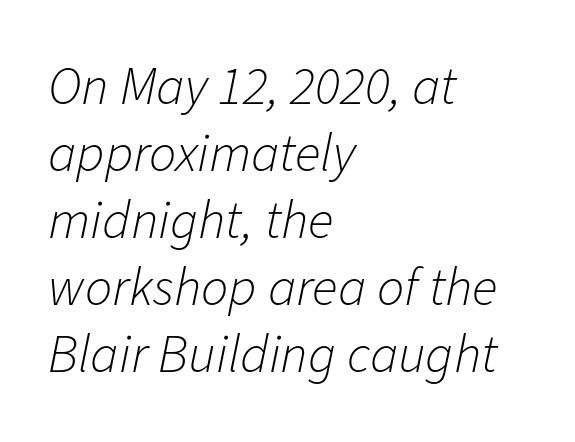
Q: Is the text bold? A: No.
Q: Is the text italic (slanted)? A: Yes, it leans right by about 11 degrees.
Q: Is the text underlined? A: No.
Q: How is the paragraph aligned? A: Left-aligned.
Q: Is the spacing between letters normal or unusually wide? A: Normal.
Q: Width (condensed, normal, or wide)? A: Normal.
Q: Stroke contrast? A: Low.
Q: x-height? A: Medium.
Q: Monospaced? A: No.
